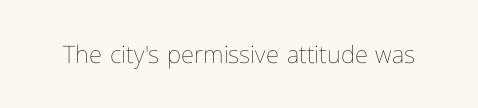
Q: Is the text bold? A: No.
Q: Is the text italic (slanted)? A: No, it is upright.
Q: Is the text underlined? A: No.
Q: Is the spacing between letters normal or unusually wide? A: Normal.
